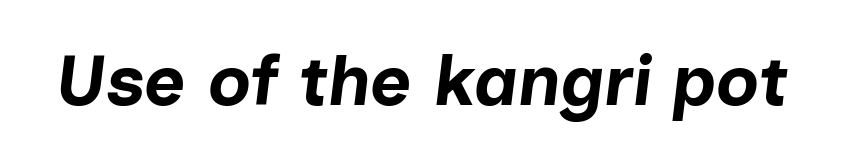
Q: Is the text bold? A: Yes.
Q: Is the text italic (slanted)? A: Yes, it leans right by about 7 degrees.
Q: Is the text underlined? A: No.
Q: Is the spacing between letters normal or unusually wide? A: Normal.
Q: Width (condensed, normal, or wide)? A: Normal.
Q: Stroke contrast? A: Low.
Q: x-height? A: Medium.
Q: Monospaced? A: No.
